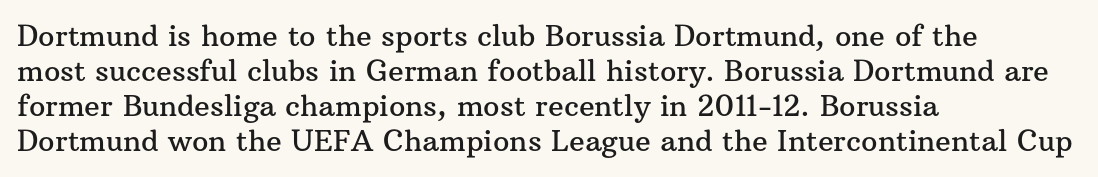
{"serif": "yes", "italic": "no", "width": "normal", "stroke_contrast": "medium", "x_height": "medium", "monospaced": "no", "underline": "no", "align": "left", "line_spacing_ratio": 1.21, "letter_spacing": "normal", "letter_spacing_em": 0.0, "glyph_px": 29}
